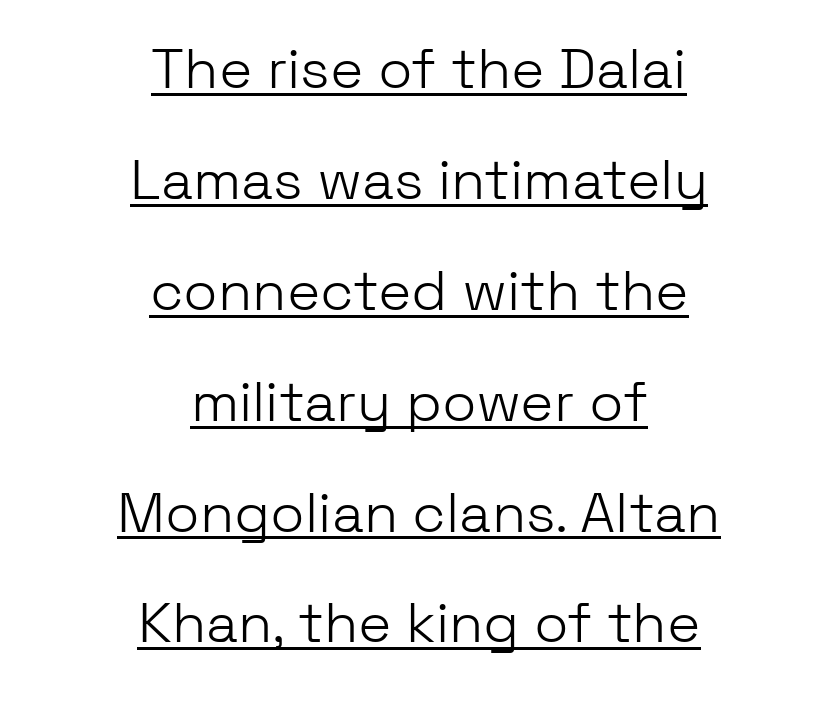
The image shows 56 px light sans-serif type, upright; set centered, loose line spacing (1.98x), normal letter spacing, underlined; low stroke contrast and a medium x-height.
